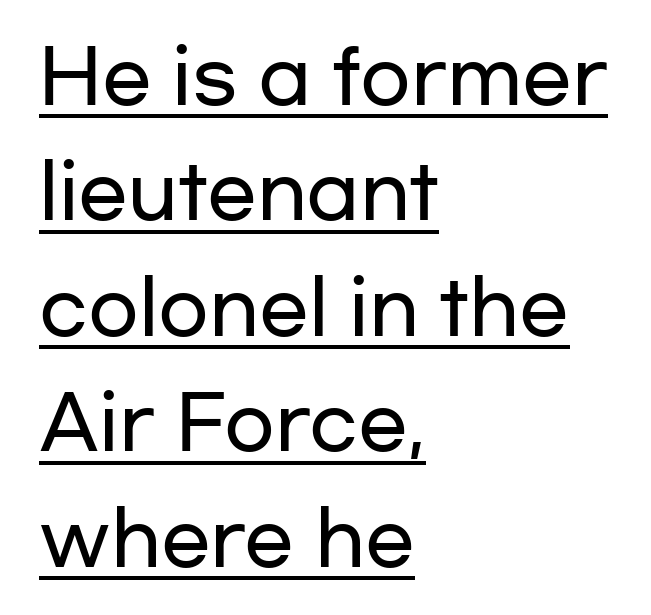
Q: Is the text italic (slanted)? A: No, it is upright.
Q: Is the typeface a serif or a sans-serif typeface? A: Sans-serif.
Q: Is the text underlined? A: Yes.
Q: How is the paragraph aligned? A: Left-aligned.
Q: Is the spacing between letters normal or unusually wide? A: Normal.
Q: Is the spacing between lines tight, normal or loose? A: Normal.
Q: Width (condensed, normal, or wide)? A: Wide.
Q: Stroke contrast? A: Low.
Q: x-height? A: Medium.
Q: Monospaced? A: No.
